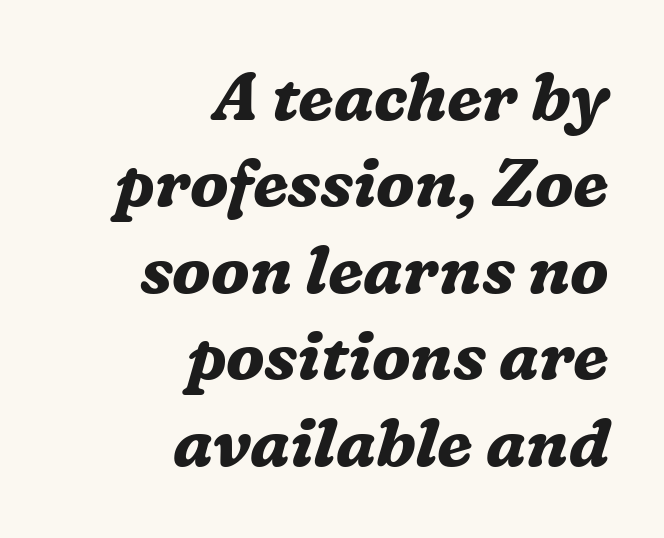
{"serif": "yes", "italic": "yes", "lean": "right", "slant_degrees": 16, "bold": "yes", "weight": "bold", "width": "normal", "stroke_contrast": "medium", "x_height": "medium", "monospaced": "no", "underline": "no", "align": "right", "line_spacing": "normal", "line_spacing_ratio": 1.31, "letter_spacing": "normal", "letter_spacing_em": 0.0, "glyph_px": 66}
